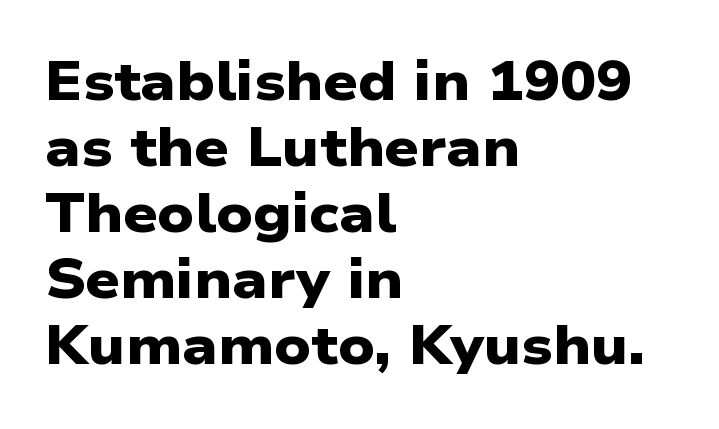
The image shows 54 px heavy, wide sans-serif type; set left-aligned, line spacing 1.22x, normal letter spacing, not underlined; low stroke contrast and a medium x-height.
